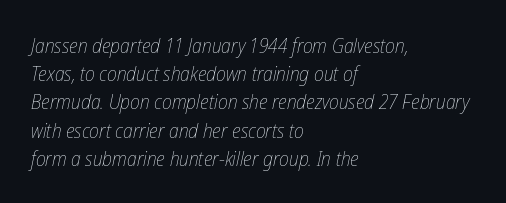
Q: Is the text bold? A: No.
Q: Is the text italic (slanted)? A: Yes, it leans right by about 12 degrees.
Q: Is the text underlined? A: No.
Q: How is the paragraph aligned? A: Left-aligned.
Q: Is the spacing between letters normal or unusually wide? A: Normal.
Q: Is the spacing between lines tight, normal or loose? A: Normal.
